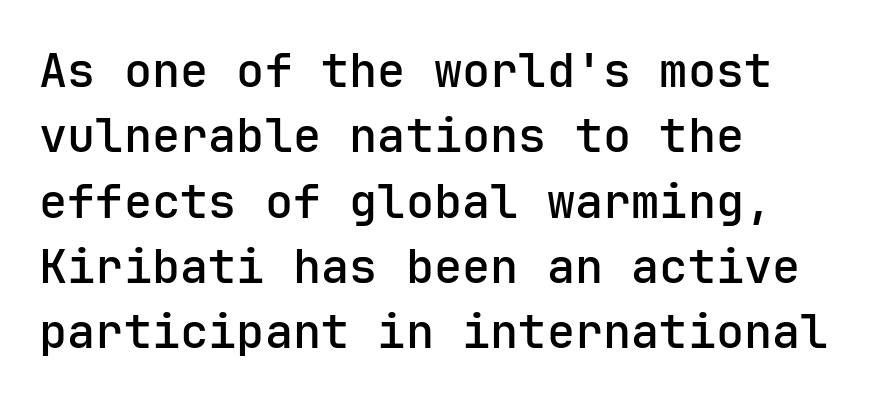
The image shows 47 px sans-serif type, upright, monospaced; set left-aligned, normal line spacing (1.39x), normal letter spacing, not underlined; low stroke contrast and a medium x-height.
